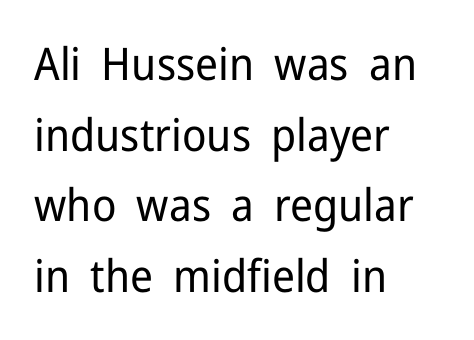
The image shows 45 px regular-weight sans-serif type, upright; set left-aligned, normal line spacing (1.57x), normal letter spacing, not underlined; low stroke contrast and a medium x-height.
